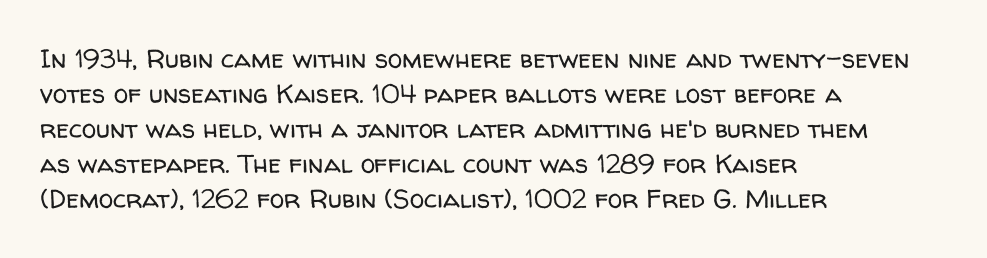
The image shows 26 px text type, upright; set left-aligned, normal line spacing (1.35x), normal letter spacing, not underlined.
